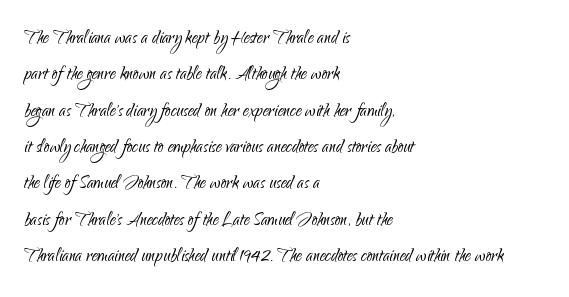
{"bold": "no", "underline": "no", "align": "left", "line_spacing": "normal", "line_spacing_ratio": 1.58, "letter_spacing": "normal", "letter_spacing_em": 0.0, "glyph_px": 23}
